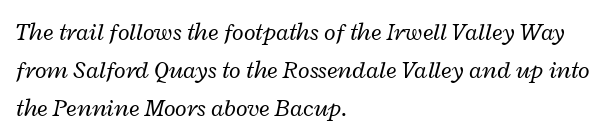
{"italic": "yes", "lean": "right", "slant_degrees": 12, "bold": "no", "underline": "no", "align": "left", "line_spacing": "normal", "line_spacing_ratio": 1.58, "letter_spacing": "normal", "letter_spacing_em": 0.0, "glyph_px": 24}
